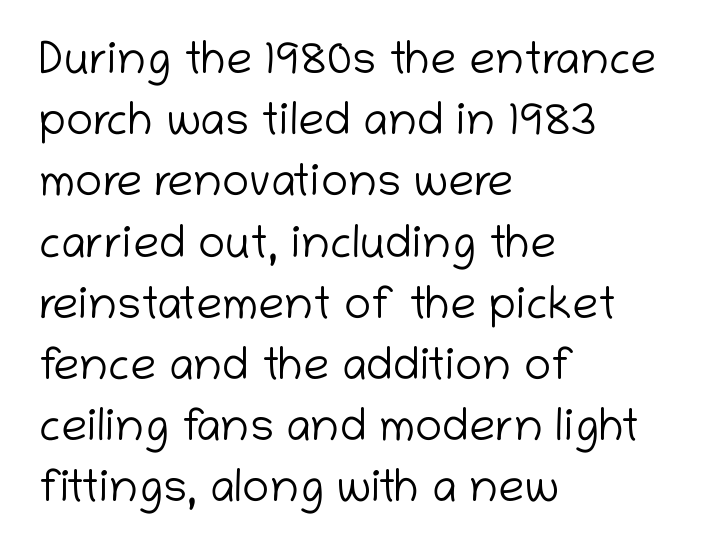
The image shows 46 px light sans-serif type, upright; set left-aligned, normal line spacing (1.33x), normal letter spacing, not underlined; low stroke contrast and a medium x-height.
